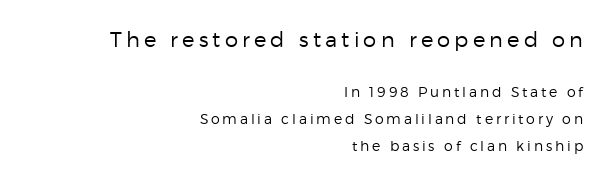
This sample uses an upright cut, with every glyph sitting square on the baseline. The face used here is rendered with a markedly widened letterfit. Stroke thickness stays within the range of a standard reading face or lighter. Scale decreases going downward across the two blocks. Beneath every word, the page is bare.
